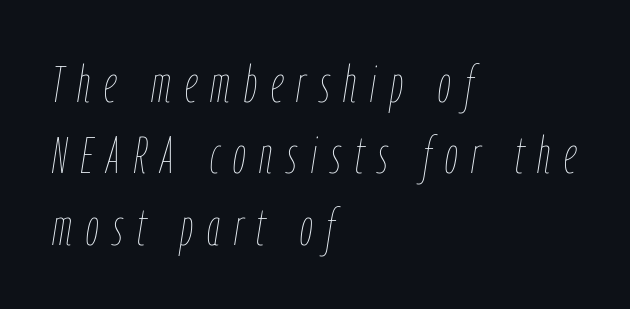
The image shows 51 px thin, condensed type, italic (leaning right); set left-aligned, normal line spacing (1.4x), unusually wide letter spacing (+0.27 em), not underlined; low stroke contrast and a medium x-height.
